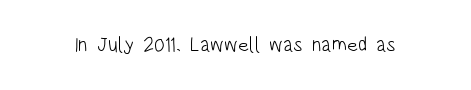
The image shows 20 px text type, upright; set normal letter spacing, not underlined.
